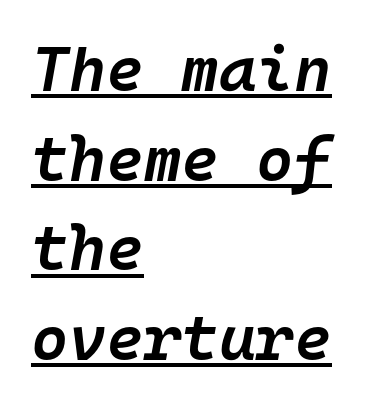
Inter-character spacing is left at the font's built-in metrics. An italicized treatment has been applied to the whole sample. Is this a fixed-width face? Yes — each glyph sits in an identical cell. Reading down the column, the eye jumps a familiar distance to each next line. A typographer would call this underscored text.
